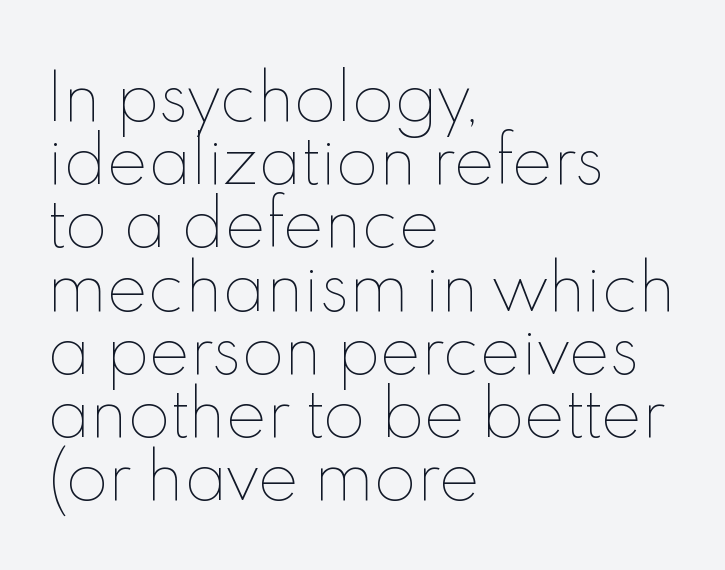
The image shows 62 px thin type, upright; set left-aligned, tight line spacing (1.02x), normal letter spacing, not underlined; a small x-height.
